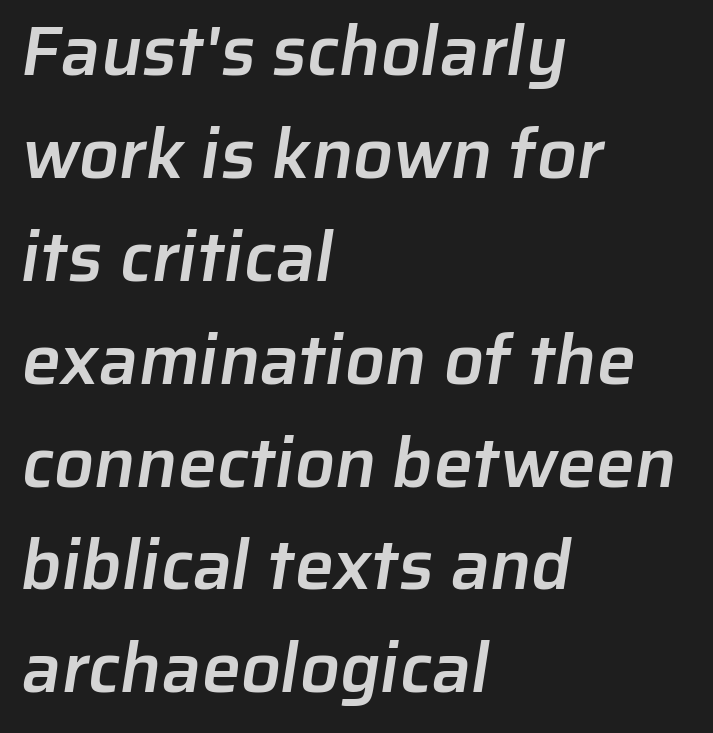
{"serif": "no", "bold": "semi", "weight": "semibold", "width": "normal", "stroke_contrast": "low", "x_height": "medium", "monospaced": "no", "underline": "no", "align": "left", "line_spacing": "normal", "line_spacing_ratio": 1.47, "letter_spacing": "normal", "letter_spacing_em": 0.0, "glyph_px": 70}
